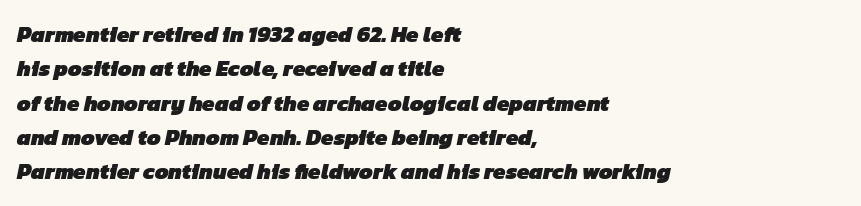
Q: Is the text bold? A: Yes.
Q: Is the text underlined? A: No.
Q: How is the paragraph aligned? A: Left-aligned.
Q: Is the spacing between letters normal or unusually wide? A: Normal.
Q: Is the spacing between lines tight, normal or loose? A: Normal.
